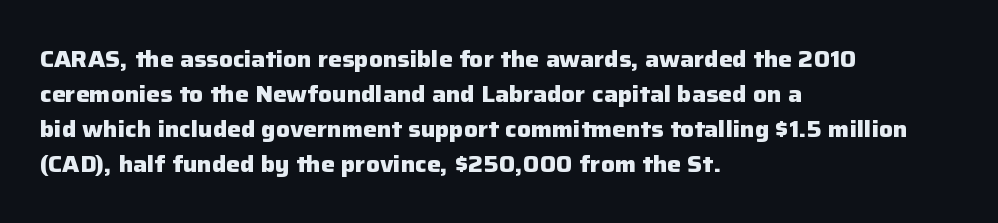
{"italic": "no", "bold": "yes", "underline": "no", "align": "left", "line_spacing": "normal", "line_spacing_ratio": 1.52, "letter_spacing": "normal", "letter_spacing_em": 0.0, "glyph_px": 23}
